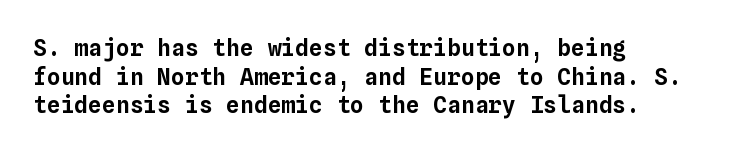
Q: Is the text italic (slanted)? A: No, it is upright.
Q: Is the text underlined? A: No.
Q: How is the paragraph aligned? A: Left-aligned.
Q: Is the spacing between letters normal or unusually wide? A: Normal.
